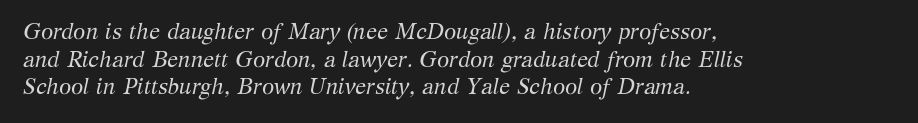
{"italic": "yes", "lean": "right", "slant_degrees": 12, "bold": "no", "underline": "no", "align": "left", "line_spacing": "normal", "line_spacing_ratio": 1.26, "letter_spacing": "normal", "letter_spacing_em": 0.0, "glyph_px": 22}
